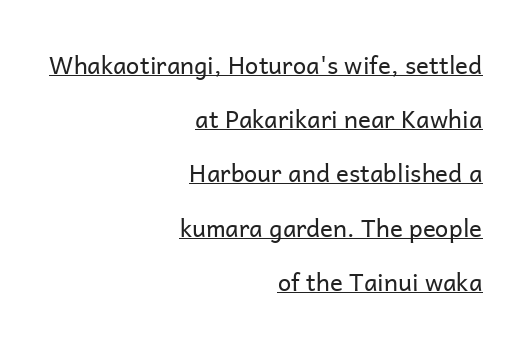
Unbolded letterforms with no extra heft. You can tell it's not italic because the verticals are truly vertical. Vertically, the passage feels expansive, rows floating well apart. Between one letter and the next there's only the usual sliver of space. Has an underline been added? It has. The text block is weighted toward the right margin, trailing off unevenly leftward.
